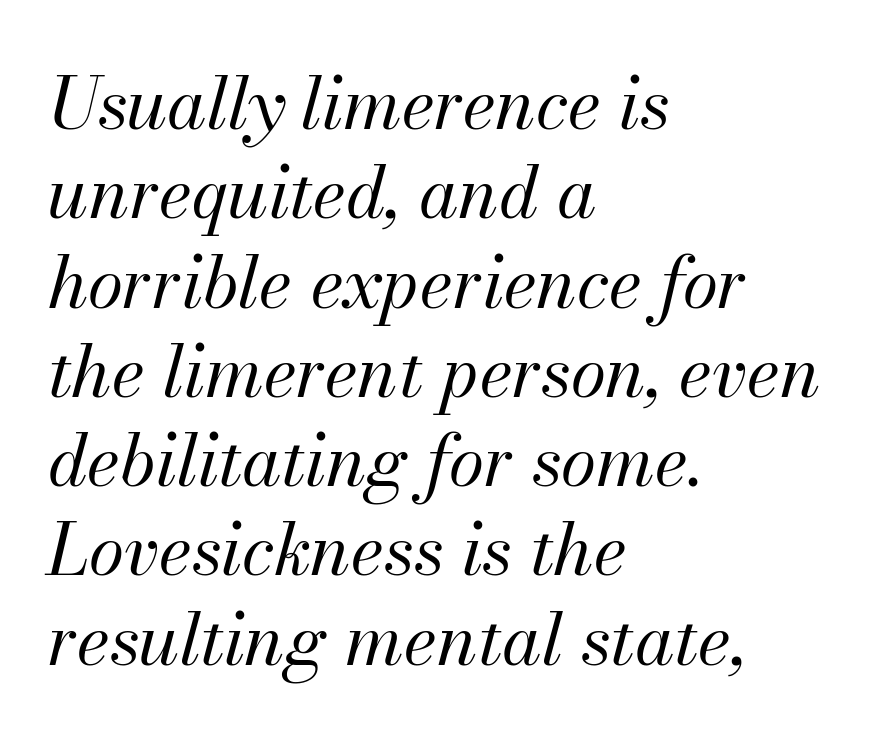
Q: Is the text bold? A: No.
Q: Is the text italic (slanted)? A: Yes, it leans right by about 13 degrees.
Q: Is the text underlined? A: No.
Q: How is the paragraph aligned? A: Left-aligned.
Q: Is the spacing between letters normal or unusually wide? A: Normal.
Q: Width (condensed, normal, or wide)? A: Normal.
Q: Stroke contrast? A: Medium.
Q: x-height? A: Small.
Q: Monospaced? A: No.
